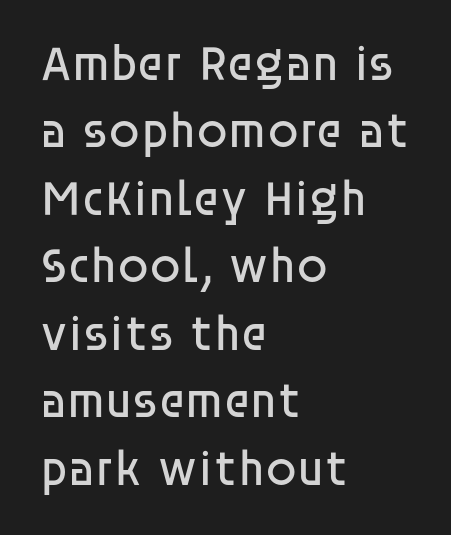
{"serif": "no", "italic": "no", "bold": "no", "weight": "regular", "width": "normal", "stroke_contrast": "low", "x_height": "large", "monospaced": "no", "underline": "no", "align": "left", "line_spacing": "normal", "line_spacing_ratio": 1.35, "letter_spacing": "normal", "letter_spacing_em": 0.0, "glyph_px": 50}
